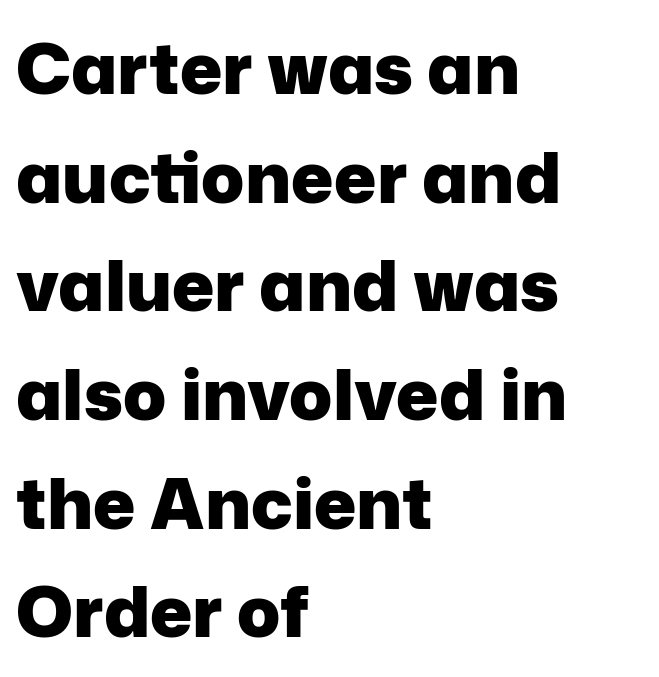
The rag falls on the right side of this text block. A typesetter would call this zero additional tracking. Is there any slant? The stems are plumb. Is this a sans? Yes — the strokes have no serifs. The rendering uses natural spacing where letterforms have individual widths.
